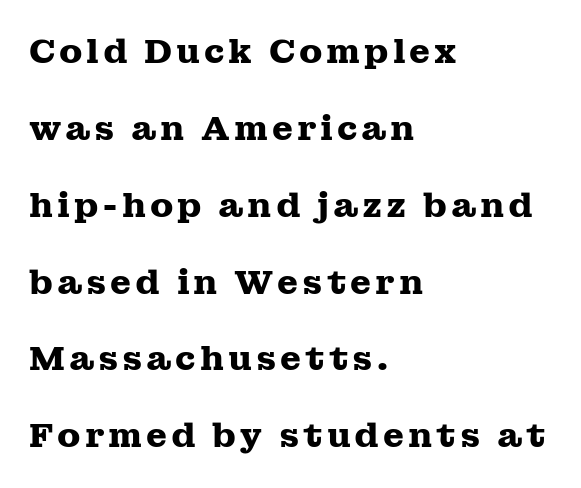
Whoever set this chose breathing room over compactness in the vertical rhythm. Character widths vary here, with narrow letters taking less room than wide ones. Teacher's note: observe the even left margin — that is flush-left alignment. Look at the bottom of the vertical strokes: they flare into serifs here. The strip under each line holds only bare page. Rendered with straight, roman letterforms.
